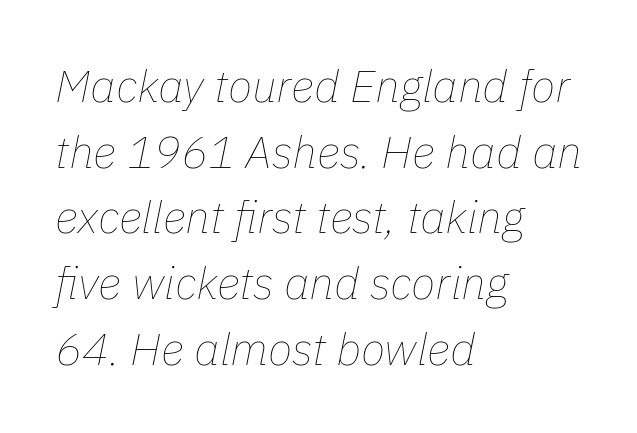
Q: Is the text bold? A: No.
Q: Is the text italic (slanted)? A: Yes, it leans right by about 11 degrees.
Q: Is the text underlined? A: No.
Q: How is the paragraph aligned? A: Left-aligned.
Q: Is the spacing between letters normal or unusually wide? A: Normal.
Q: Is the spacing between lines tight, normal or loose? A: Normal.
Q: Width (condensed, normal, or wide)? A: Normal.
Q: Stroke contrast? A: Low.
Q: x-height? A: Medium.
Q: Monospaced? A: No.
